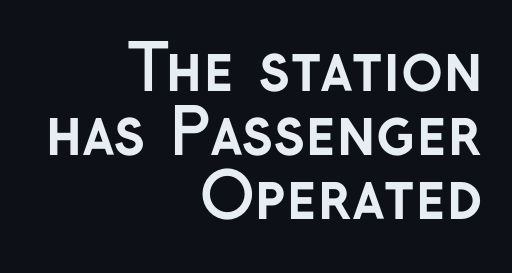
Q: Is the text bold? A: Yes.
Q: Is the text italic (slanted)? A: No, it is upright.
Q: Is the typeface a serif or a sans-serif typeface? A: Sans-serif.
Q: Is the text underlined? A: No.
Q: How is the paragraph aligned? A: Right-aligned.
Q: Is the spacing between letters normal or unusually wide? A: Normal.
Q: Is the spacing between lines tight, normal or loose? A: Tight.
Q: Width (condensed, normal, or wide)? A: Normal.
Q: Stroke contrast? A: Low.
Q: x-height? A: Medium.
Q: Monospaced? A: No.
